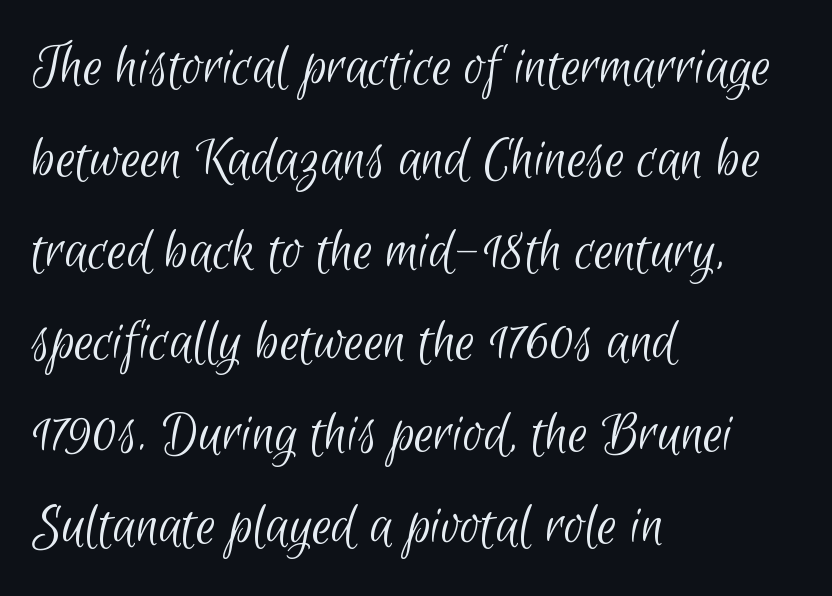
Q: Is the text bold? A: No.
Q: Is the typeface a serif or a sans-serif typeface? A: Sans-serif.
Q: Is the text underlined? A: No.
Q: How is the paragraph aligned? A: Left-aligned.
Q: Is the spacing between letters normal or unusually wide? A: Normal.
Q: Is the spacing between lines tight, normal or loose? A: Normal.
Q: Width (condensed, normal, or wide)? A: Condensed.
Q: Stroke contrast? A: Low.
Q: x-height? A: Small.
Q: Monospaced? A: No.
